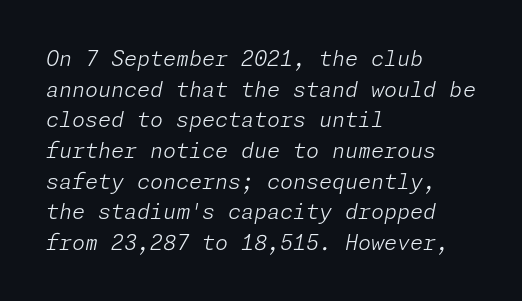
Each line starts at the same left margin while the right side varies. No extra ink here — the face is not bold. Descenders hang freely into open space. Is the letter spacing exaggerated? No — it looks like the ordinary default. What's the leading like? Ordinary, nothing unusual. Posture: slanted.
